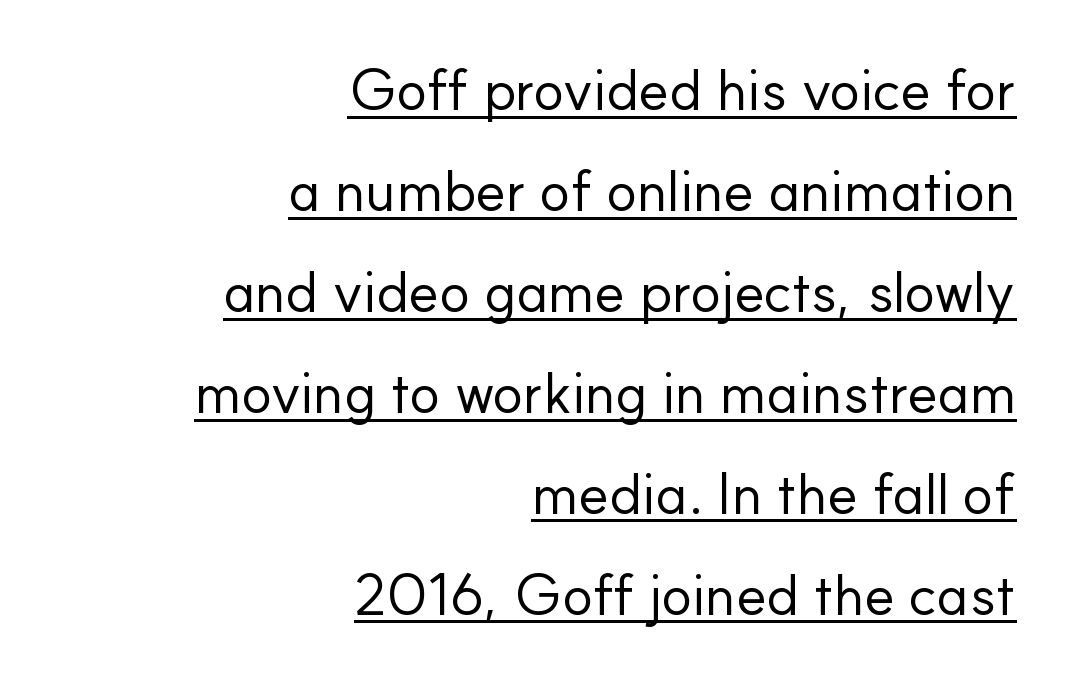
No feet cap the strokes, marking this as sans-serif type. There is no visible air inserted between adjacent glyphs. Does a line run under the words? Yes, clearly. These lines are set flush right with a ragged left edge. No chunkiness to these letters — they're not bold. Do the characters align in a grid? No, the font is proportional.
